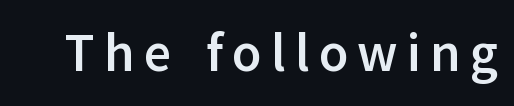
Q: Is the text bold? A: Yes.
Q: Is the text italic (slanted)? A: No, it is upright.
Q: Is the typeface a serif or a sans-serif typeface? A: Sans-serif.
Q: Is the text underlined? A: No.
Q: Width (condensed, normal, or wide)? A: Normal.
Q: Stroke contrast? A: Low.
Q: x-height? A: Medium.
Q: Monospaced? A: No.
